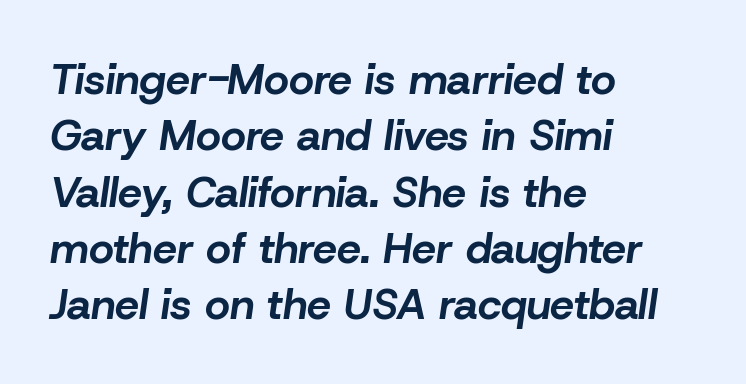
The image shows 43 px bold type, italic (leaning right); set left-aligned, normal line spacing (1.31x), normal letter spacing, not underlined; low stroke contrast and a medium x-height.
